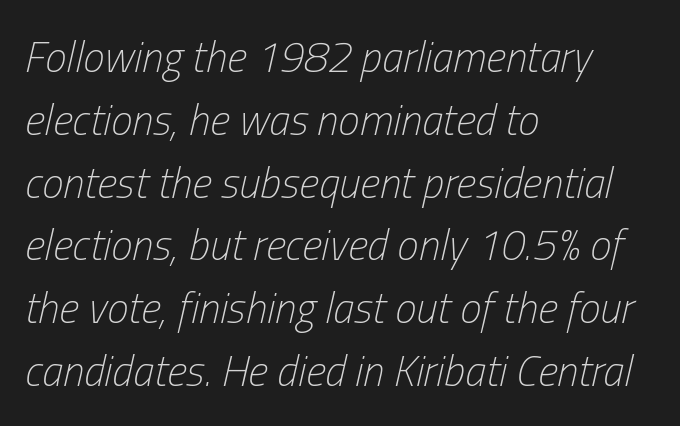
The image shows 43 px light, condensed type, italic (leaning right); set left-aligned, normal line spacing (1.46x), normal letter spacing, not underlined; low stroke contrast and a medium x-height.
